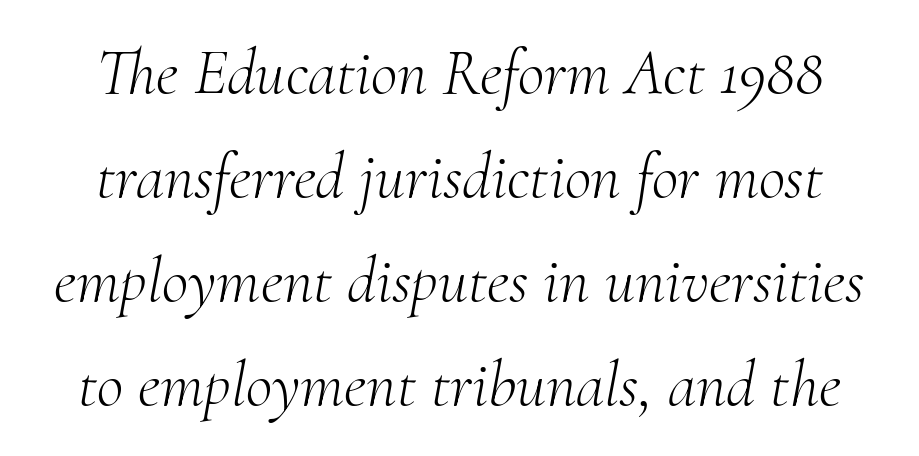
{"serif": "yes", "italic": "yes", "lean": "right", "slant_degrees": 10, "bold": "no", "weight": "light", "width": "normal", "stroke_contrast": "medium", "x_height": "small", "monospaced": "no", "underline": "no", "line_spacing": "normal", "line_spacing_ratio": 1.6, "letter_spacing": "normal", "letter_spacing_em": 0.0, "glyph_px": 65}
